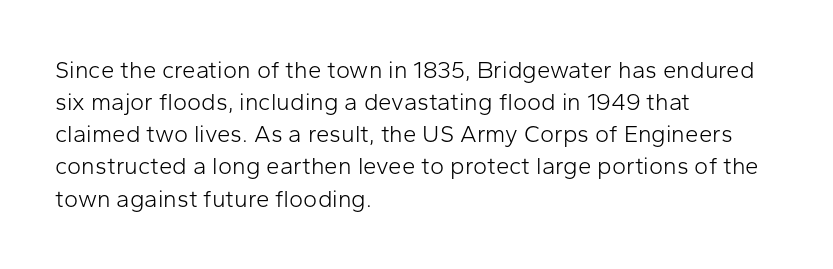
{"italic": "no", "bold": "no", "underline": "no", "align": "left", "line_spacing": "normal", "line_spacing_ratio": 1.34, "letter_spacing": "normal", "letter_spacing_em": 0.0, "glyph_px": 24}
